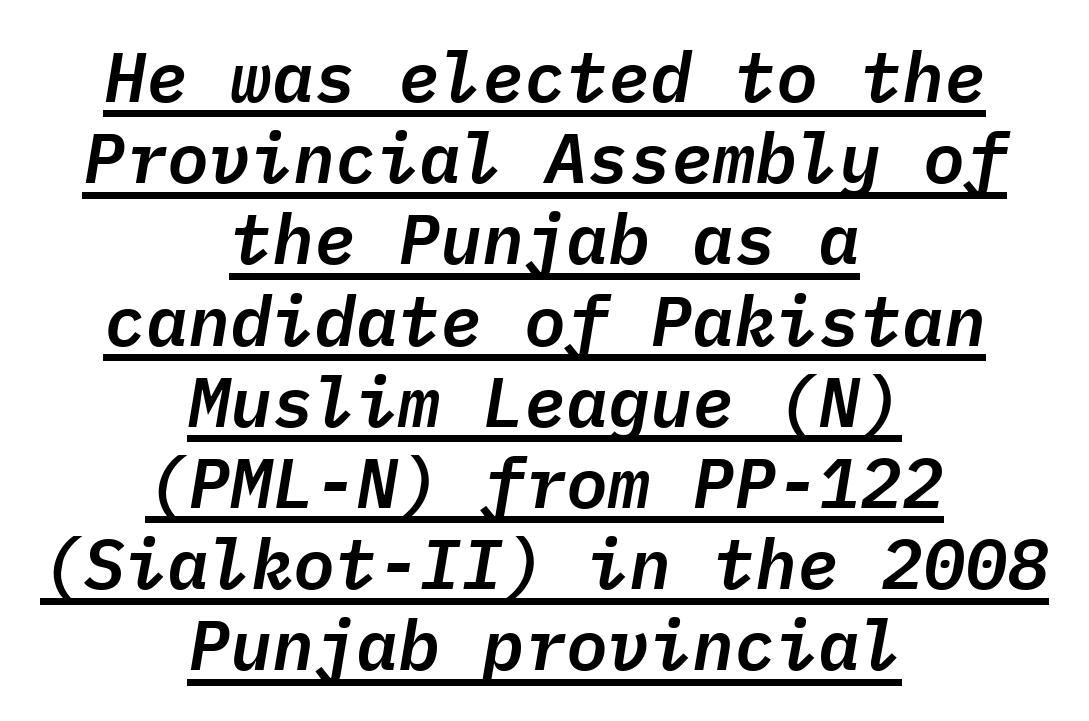
Q: Is the text italic (slanted)? A: Yes, it leans right by about 9 degrees.
Q: Is the text underlined? A: Yes.
Q: How is the paragraph aligned? A: Centered.
Q: Is the spacing between letters normal or unusually wide? A: Normal.
Q: Width (condensed, normal, or wide)? A: Normal.
Q: Stroke contrast? A: Low.
Q: x-height? A: Medium.
Q: Monospaced? A: Yes.
